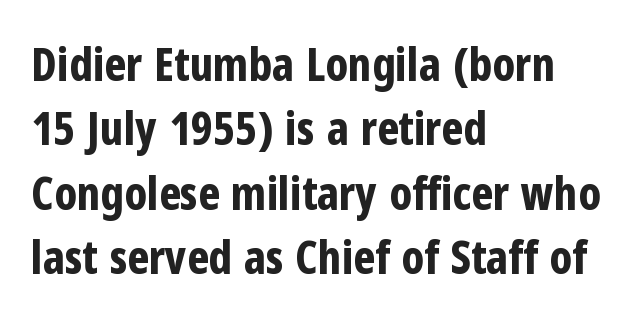
{"serif": "no", "italic": "no", "bold": "yes", "weight": "bold", "width": "condensed", "stroke_contrast": "low", "x_height": "medium", "monospaced": "no", "underline": "no", "align": "left", "line_spacing": "normal", "line_spacing_ratio": 1.4, "letter_spacing": "normal", "letter_spacing_em": 0.0, "glyph_px": 46}
